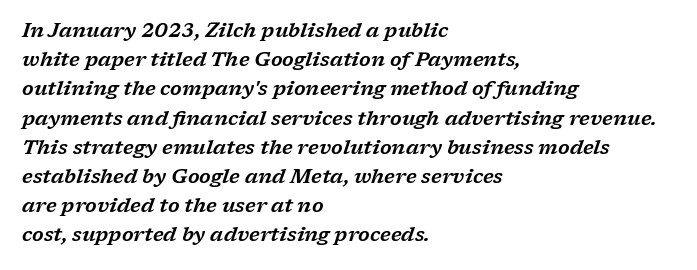
Q: Is the text italic (slanted)? A: Yes, it leans right by about 17 degrees.
Q: Is the text underlined? A: No.
Q: How is the paragraph aligned? A: Left-aligned.
Q: Is the spacing between letters normal or unusually wide? A: Normal.
Q: Is the spacing between lines tight, normal or loose? A: Normal.
